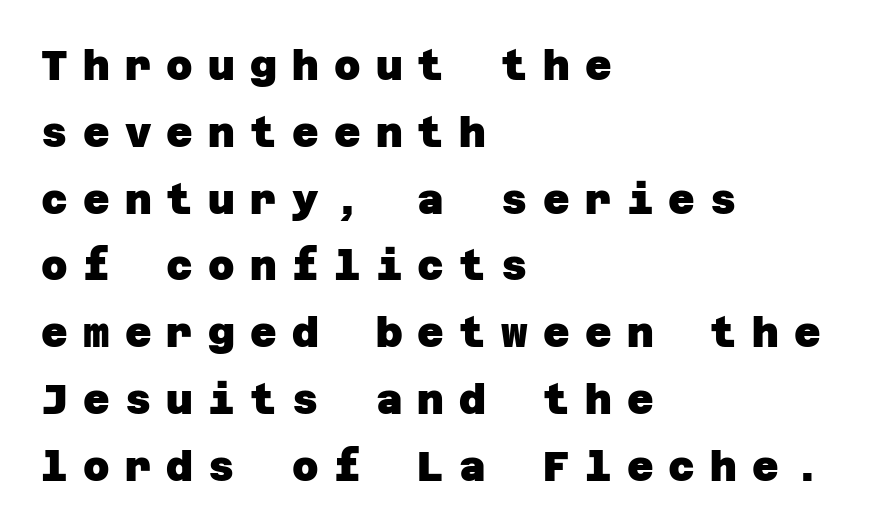
The strokes are fattened all the way to bold. Normally led — the rows are evenly, conventionally spaced. Descender tails drop into unmarked territory. Every row of glyphs begins at an identical x-position on the left. Each letter's strokes conclude bluntly, with no projecting serifs.
